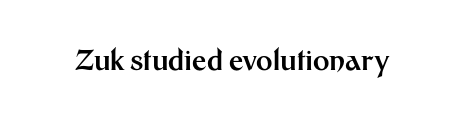
The image shows 28 px bold sans-serif type, upright; set normal letter spacing, not underlined; medium stroke contrast and a medium x-height.
